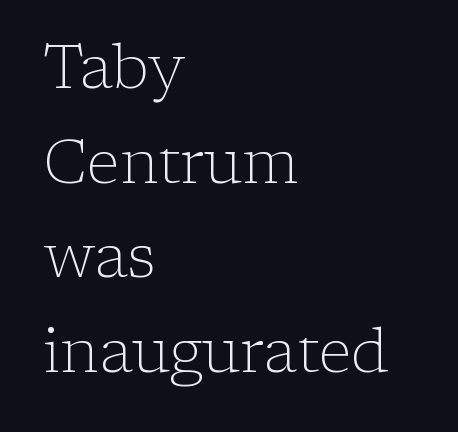
{"serif": "yes", "italic": "no", "bold": "no", "weight": "light", "width": "normal", "stroke_contrast": "low", "x_height": "medium", "monospaced": "no", "underline": "no", "align": "left", "line_spacing": "normal", "line_spacing_ratio": 1.55, "letter_spacing": "normal", "letter_spacing_em": 0.0, "glyph_px": 61}
